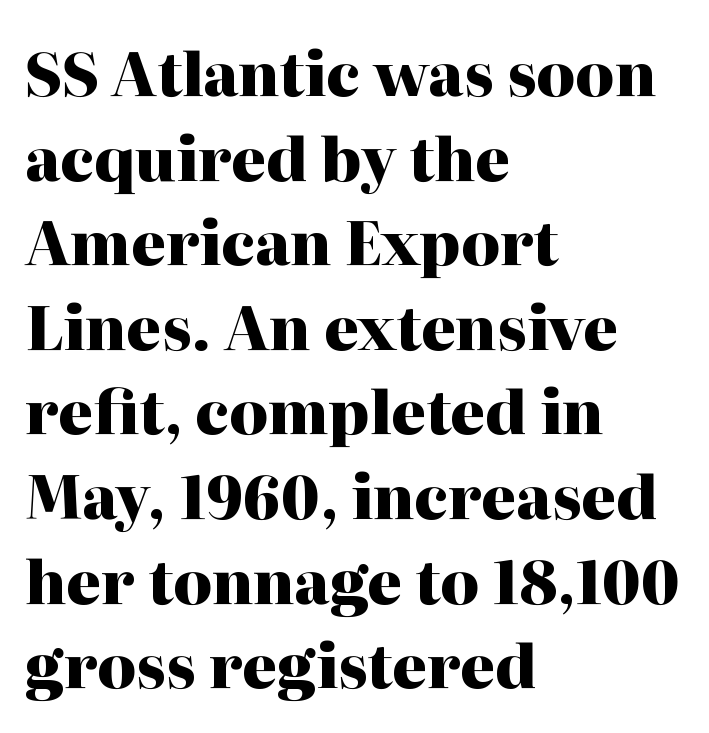
{"serif": "yes", "italic": "no", "bold": "yes", "weight": "heavy", "width": "normal", "stroke_contrast": "high", "x_height": "medium", "monospaced": "no", "underline": "no", "align": "left", "line_spacing": "normal", "line_spacing_ratio": 1.41, "letter_spacing": "normal", "letter_spacing_em": 0.0, "glyph_px": 60}
